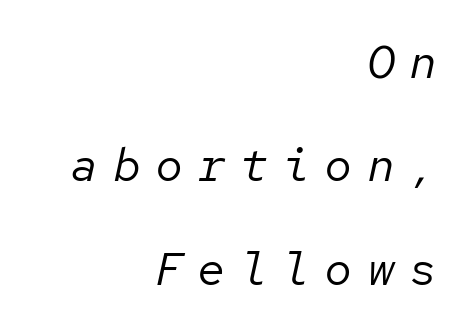
Think standard paragraph weight, or any step lighter than that. The passage shown has open, widely tracked lettering throughout. Fixed-width glyphs throughout — classic coding-font behaviour. Underlining? Definitely not there.
